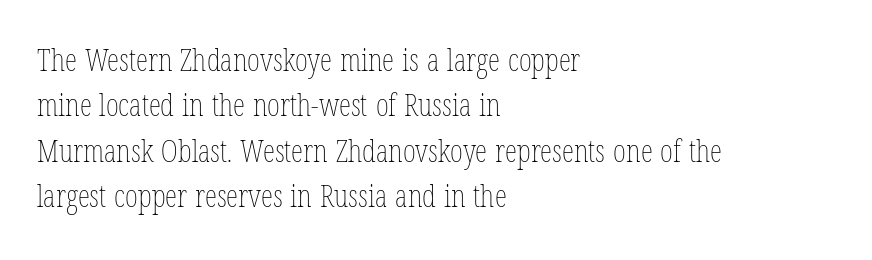
{"italic": "no", "bold": "no", "weight": "thin", "width": "condensed", "stroke_contrast": "low", "x_height": "medium", "monospaced": "no", "underline": "no", "align": "left", "line_spacing": "normal", "line_spacing_ratio": 1.46, "letter_spacing": "normal", "letter_spacing_em": 0.0, "glyph_px": 31}
